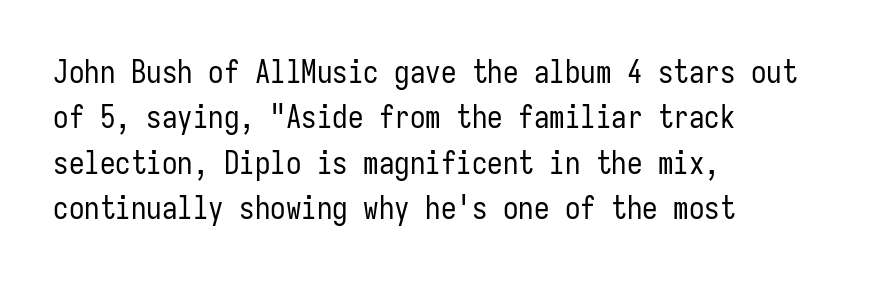
Successive baselines arrive at the customary interval. Unlike italic type, these characters show no tilt at all. The face used here is a sans, in the tradition of grotesques and geometrics. Monospaced: the letters line up in strict vertical columns.
